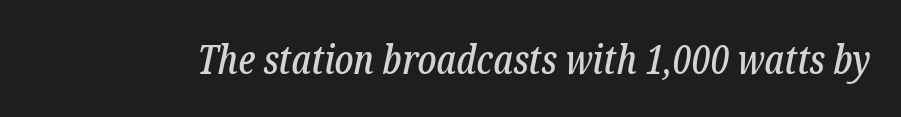
Q: Is the text italic (slanted)? A: Yes, it leans right by about 12 degrees.
Q: Is the typeface a serif or a sans-serif typeface? A: Serif.
Q: Is the text underlined? A: No.
Q: Is the spacing between letters normal or unusually wide? A: Normal.
Q: Width (condensed, normal, or wide)? A: Condensed.
Q: Stroke contrast? A: Low.
Q: x-height? A: Medium.
Q: Monospaced? A: No.
